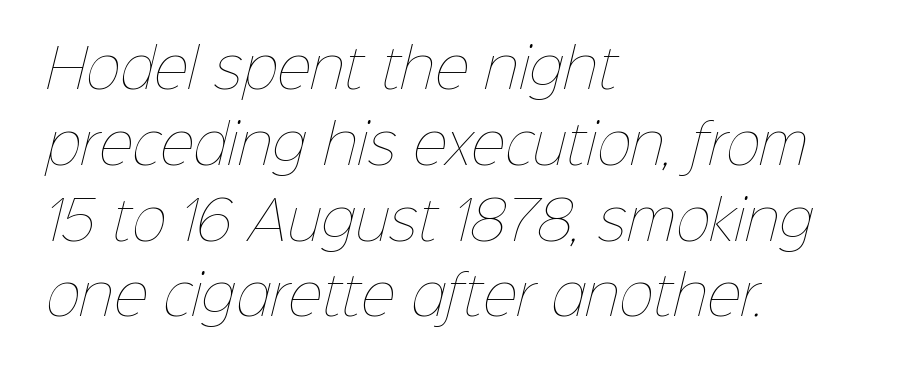
Q: Is the text bold? A: No.
Q: Is the text underlined? A: No.
Q: How is the paragraph aligned? A: Left-aligned.
Q: Is the spacing between letters normal or unusually wide? A: Normal.
Q: Is the spacing between lines tight, normal or loose? A: Normal.
Q: Width (condensed, normal, or wide)? A: Normal.
Q: Stroke contrast? A: Low.
Q: x-height? A: Medium.
Q: Monospaced? A: No.
